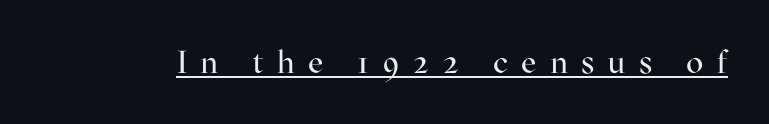
Nope, not italic — everything's standing straight. Ink coverage per letter is moderate at most. The letters are spread apart with noticeably loose tracking. Classification — serif.
